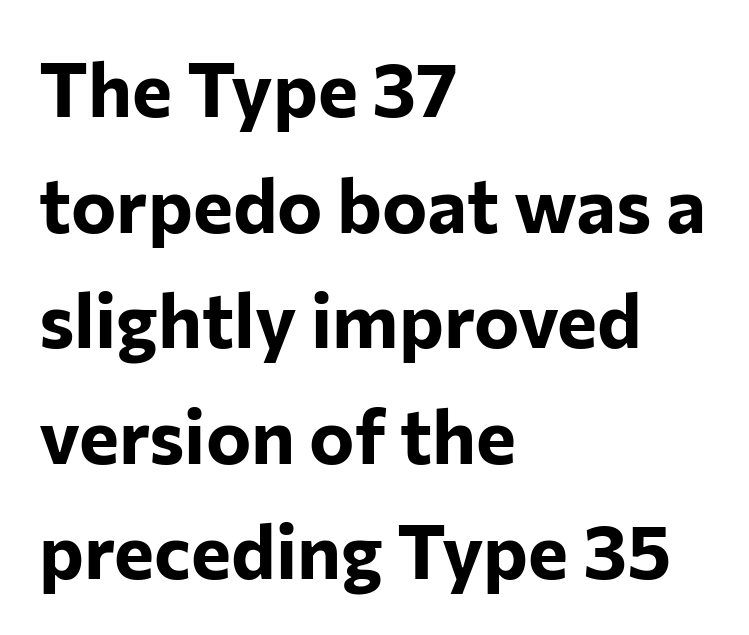
{"serif": "no", "italic": "no", "bold": "yes", "weight": "bold", "width": "normal", "stroke_contrast": "low", "x_height": "medium", "monospaced": "no", "underline": "no", "align": "left", "line_spacing": "normal", "line_spacing_ratio": 1.52, "letter_spacing": "normal", "letter_spacing_em": 0.0, "glyph_px": 76}
